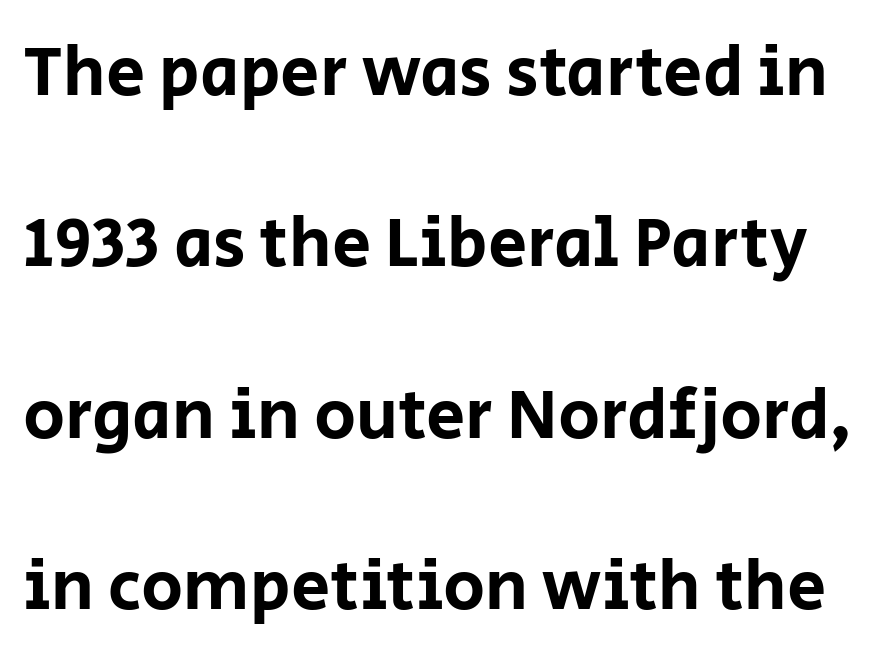
Q: Is the text italic (slanted)? A: No, it is upright.
Q: Is the typeface a serif or a sans-serif typeface? A: Sans-serif.
Q: Is the text underlined? A: No.
Q: Is the spacing between letters normal or unusually wide? A: Normal.
Q: Is the spacing between lines tight, normal or loose? A: Loose.
Q: Width (condensed, normal, or wide)? A: Normal.
Q: Stroke contrast? A: Low.
Q: x-height? A: Large.
Q: Monospaced? A: No.
